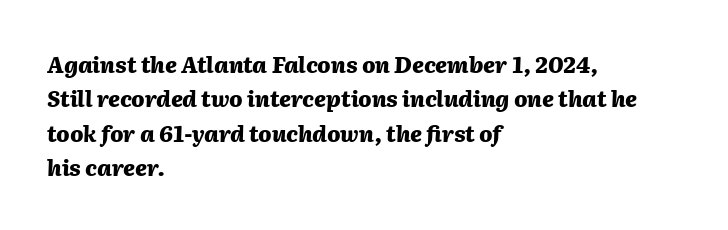
Q: Is the text bold? A: Yes.
Q: Is the text italic (slanted)? A: Yes, it leans right by about 2 degrees.
Q: Is the text underlined? A: No.
Q: How is the paragraph aligned? A: Left-aligned.
Q: Is the spacing between letters normal or unusually wide? A: Normal.
Q: Is the spacing between lines tight, normal or loose? A: Normal.
